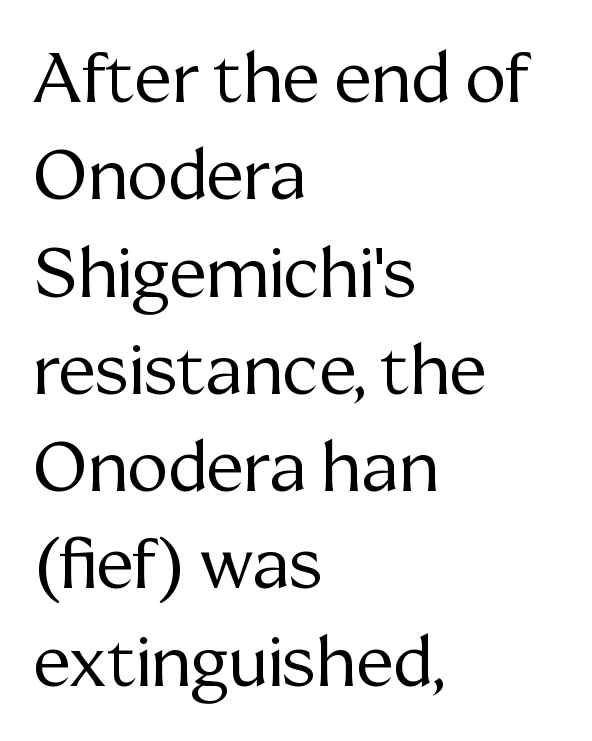
Q: Is the text bold? A: No.
Q: Is the text italic (slanted)? A: No, it is upright.
Q: Is the typeface a serif or a sans-serif typeface? A: Serif.
Q: Is the text underlined? A: No.
Q: How is the paragraph aligned? A: Left-aligned.
Q: Is the spacing between letters normal or unusually wide? A: Normal.
Q: Is the spacing between lines tight, normal or loose? A: Normal.
Q: Width (condensed, normal, or wide)? A: Normal.
Q: Stroke contrast? A: Medium.
Q: x-height? A: Medium.
Q: Monospaced? A: No.
